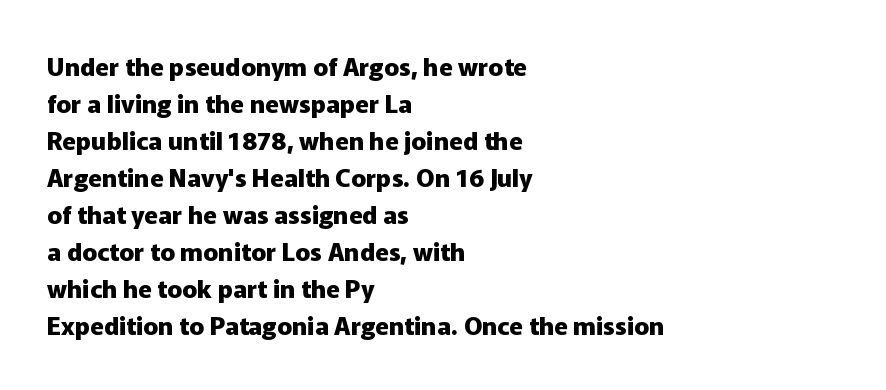
Q: Is the text bold? A: Yes.
Q: Is the text italic (slanted)? A: No, it is upright.
Q: Is the text underlined? A: No.
Q: How is the paragraph aligned? A: Left-aligned.
Q: Is the spacing between letters normal or unusually wide? A: Normal.
Q: Is the spacing between lines tight, normal or loose? A: Normal.
